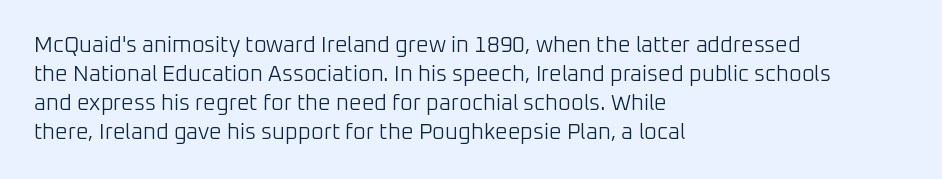
{"italic": "no", "bold": "no", "underline": "no", "align": "left", "line_spacing": "normal", "line_spacing_ratio": 1.32, "letter_spacing": "normal", "letter_spacing_em": 0.0, "glyph_px": 22}
